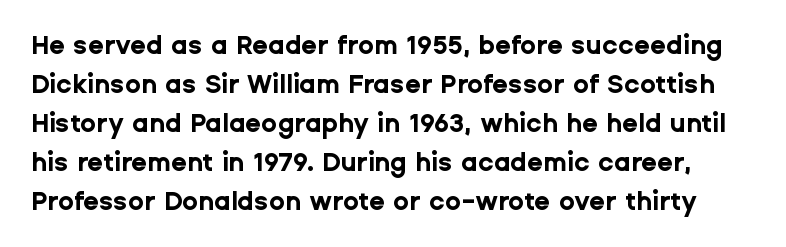
{"italic": "no", "bold": "yes", "underline": "no", "line_spacing": "normal", "line_spacing_ratio": 1.5, "letter_spacing": "normal", "letter_spacing_em": 0.0, "glyph_px": 26}
